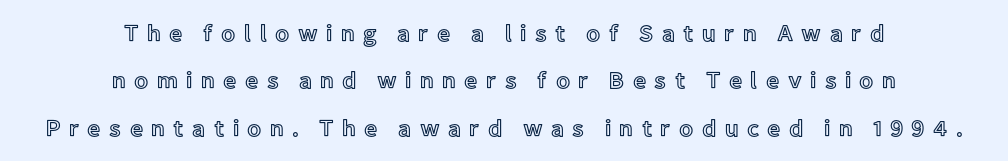
Q: Is the text italic (slanted)? A: No, it is upright.
Q: Is the text underlined? A: No.
Q: How is the paragraph aligned? A: Centered.
Q: Is the spacing between letters normal or unusually wide? A: Unusually wide.
Q: Is the spacing between lines tight, normal or loose? A: Loose.
